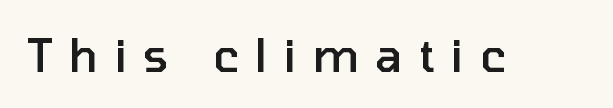
Q: Is the text bold? A: Semi-bold.
Q: Is the text italic (slanted)? A: No, it is upright.
Q: Is the typeface a serif or a sans-serif typeface? A: Sans-serif.
Q: Is the text underlined? A: No.
Q: Is the spacing between letters normal or unusually wide? A: Unusually wide.
Q: Width (condensed, normal, or wide)? A: Normal.
Q: Stroke contrast? A: Low.
Q: x-height? A: Medium.
Q: Monospaced? A: No.
